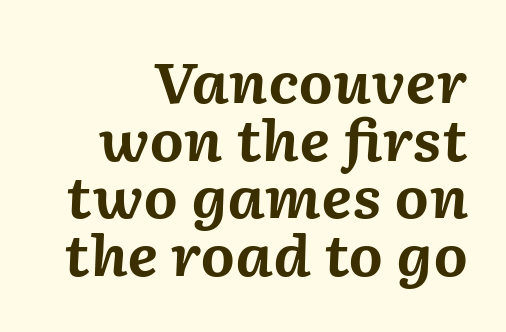
The image shows 55 px bold type, italic (leaning right); set right-aligned, tight line spacing (1.05x), normal letter spacing, not underlined; medium stroke contrast and a medium x-height.
